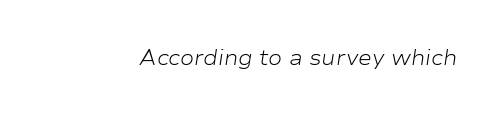
Q: Is the text bold? A: No.
Q: Is the text italic (slanted)? A: Yes, it leans right by about 9 degrees.
Q: Is the text underlined? A: No.
Q: Is the spacing between letters normal or unusually wide? A: Normal.
